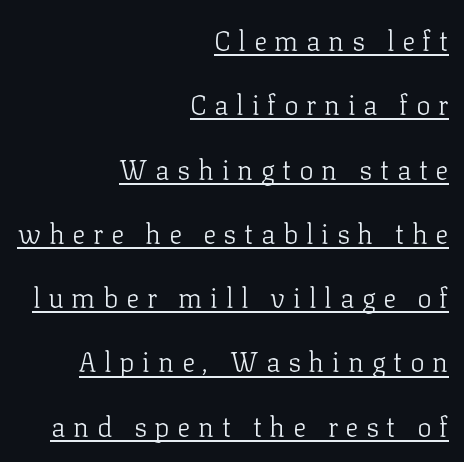
Leftover space on each line is placed entirely before the opening word. Compared with undecorated copy, this sample adds a rule below the words. Students, note that the glyphs here are deliberately spaced far apart. These glyphs show unthickened strokes, regular width or finer. The passage shown stacks its lines with a broad gap. Ascenders rise straight up at ninety degrees.
